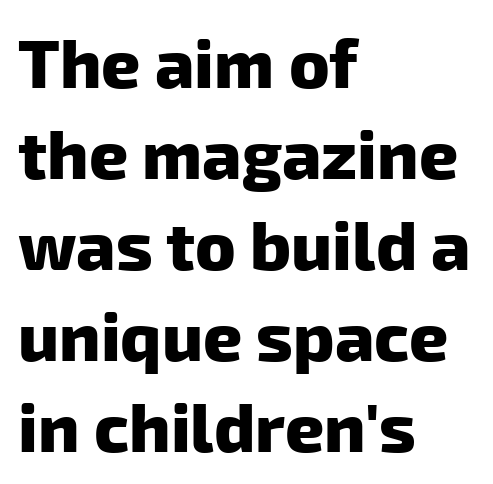
{"serif": "no", "bold": "yes", "weight": "heavy", "width": "normal", "stroke_contrast": "low", "x_height": "medium", "monospaced": "no", "underline": "no", "align": "left", "line_spacing": "normal", "line_spacing_ratio": 1.34, "letter_spacing": "normal", "letter_spacing_em": 0.0, "glyph_px": 68}
